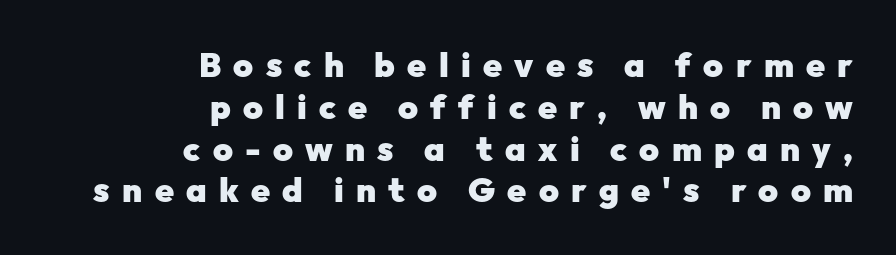
{"serif": "no", "italic": "no", "bold": "yes", "weight": "heavy", "width": "normal", "stroke_contrast": "low", "x_height": "medium", "monospaced": "no", "underline": "no", "align": "right", "line_spacing_ratio": 1.23, "letter_spacing": "wide", "letter_spacing_em": 0.36, "glyph_px": 34}
